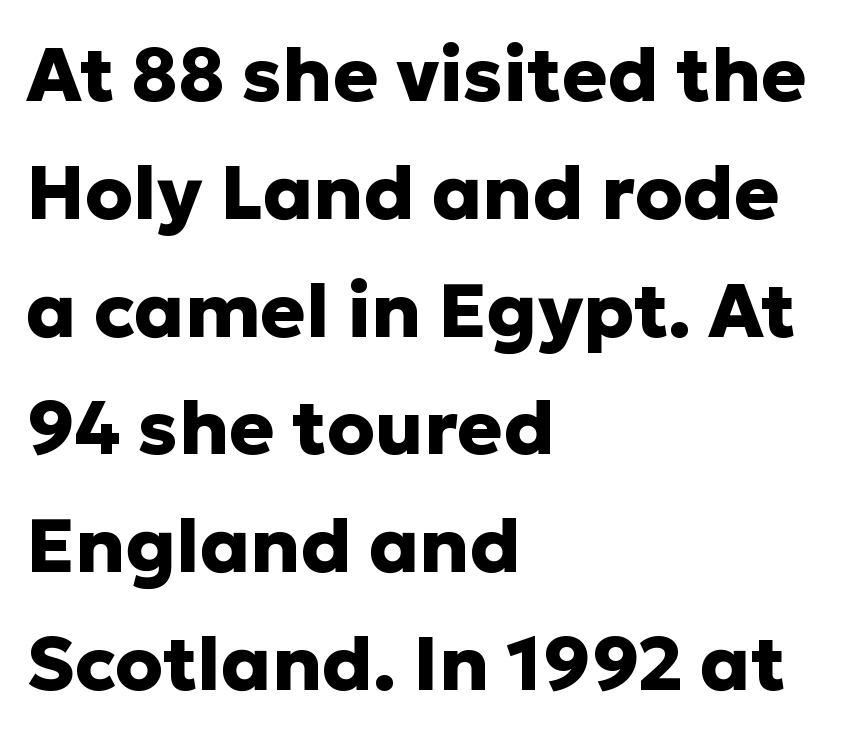
Chunky letters — that's bold for sure. Reading down the block, your eye returns to a fixed left position each line. The space between consecutive lines is moderate. In terms of posture, this sample is upright. The strip under each line holds only bare page. Is this a fixed-width face? No — the glyphs have proportional, varying widths.
